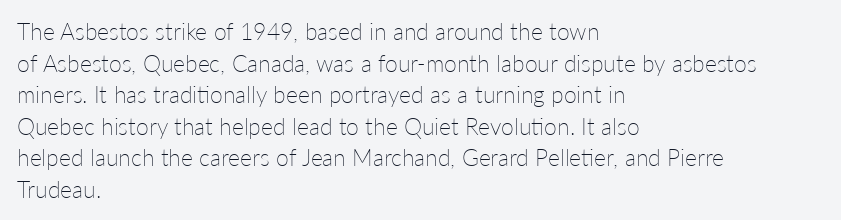
The strokes are not fattened; the text isn't bold. Beneath every word, the page is bare. Every row of glyphs begins at an identical x-position on the left. In terms of posture, this sample is upright.
